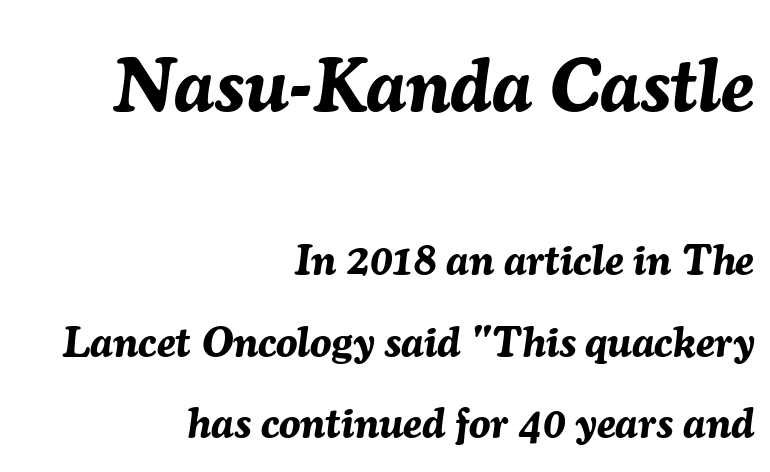
{"italic": "yes", "lean": "right", "slant_degrees": 7, "bold": "yes", "weight": "bold", "width": "normal", "stroke_contrast": "medium", "x_height": "medium", "monospaced": "no", "underline": "no", "align": "right", "line_spacing_ratio": 1.89, "letter_spacing": "normal", "letter_spacing_em": 0.0, "larger_block": "first", "size_ratio": 1.77, "glyph_px": 76}
